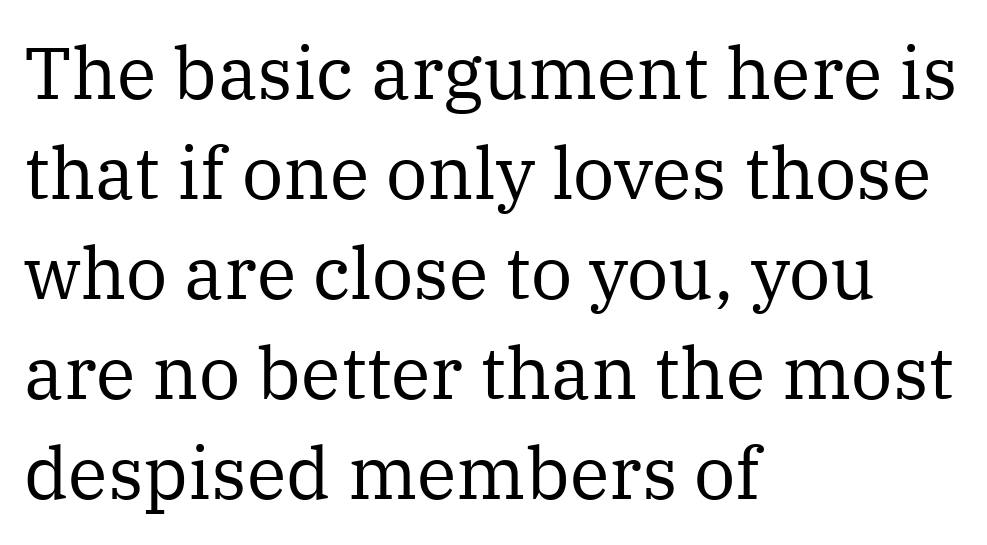
Heaviness? Minimal to ordinary, like unemphasized prose. Beneath every word, the page is bare. Does the type have serifs? Yes, each stem ends in a small foot. Is this a fixed-width face? No — the glyphs have proportional, varying widths.
